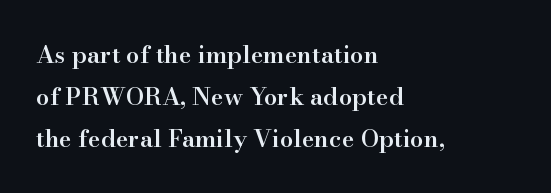
It's the straight-up-and-down kind of type. A bare baseline throughout the passage. Bold? Not quite — semibold, heavier than regular but stopping short. Compared with a centered layout, this one pins lines to the left instead. No extra tracking has been applied to these lines.
